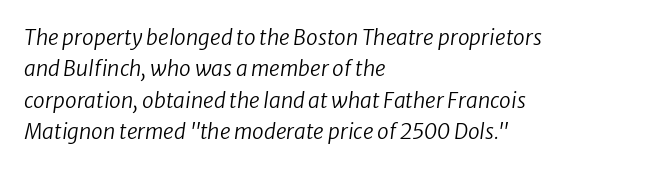
Q: Is the text bold? A: No.
Q: Is the text underlined? A: No.
Q: How is the paragraph aligned? A: Left-aligned.
Q: Is the spacing between letters normal or unusually wide? A: Normal.
Q: Is the spacing between lines tight, normal or loose? A: Normal.
